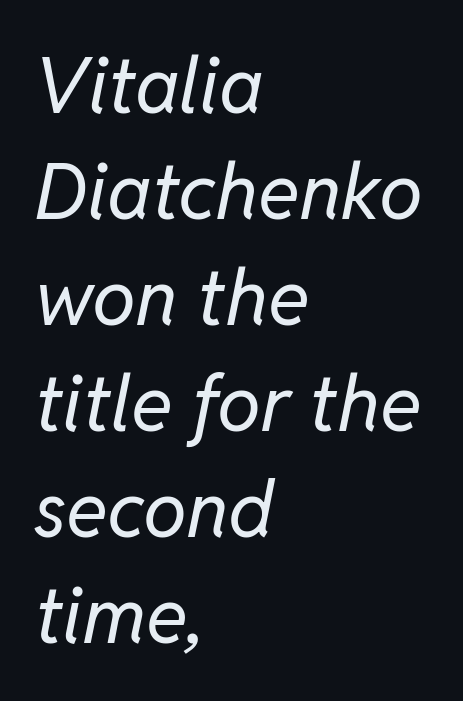
The image shows 78 px regular-weight type, italic (leaning right); set left-aligned, normal line spacing (1.36x), normal letter spacing, not underlined; low stroke contrast and a medium x-height.
